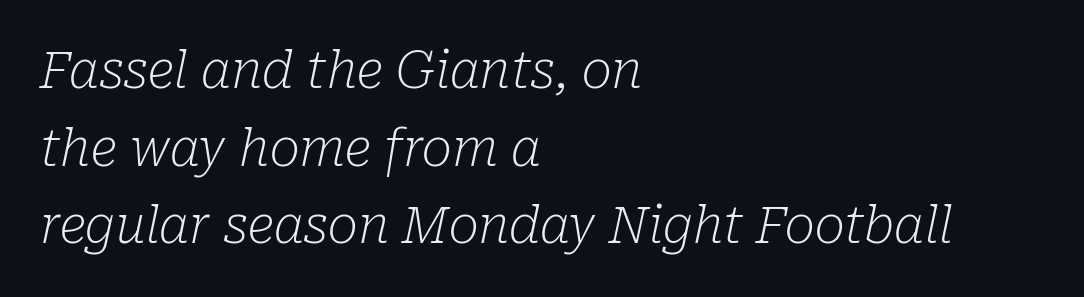
These lines keep a tight, regular rhythm from letter to letter. Honestly, there is no underline to notice here at all. The weight tops out at a normal text grade. Looks like regular typesetting: each glyph gets only the width it needs.
